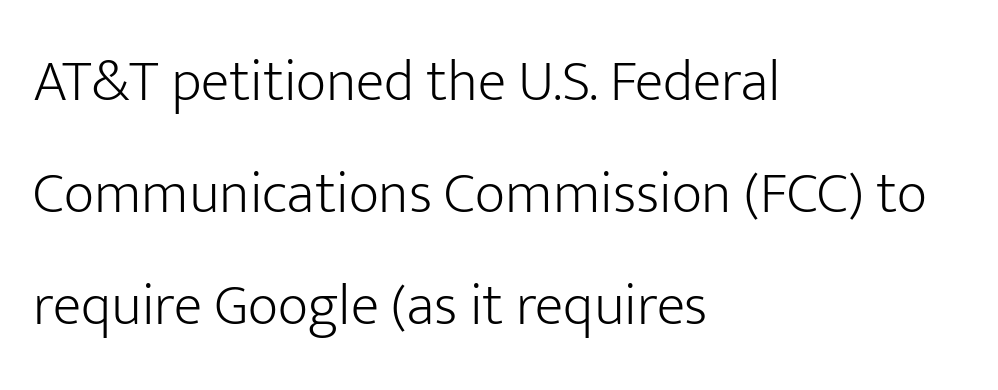
{"serif": "no", "italic": "no", "bold": "no", "weight": "light", "width": "normal", "stroke_contrast": "low", "x_height": "medium", "monospaced": "no", "underline": "no", "align": "left", "line_spacing": "loose", "line_spacing_ratio": 1.9, "letter_spacing": "normal", "letter_spacing_em": 0.0, "glyph_px": 59}
